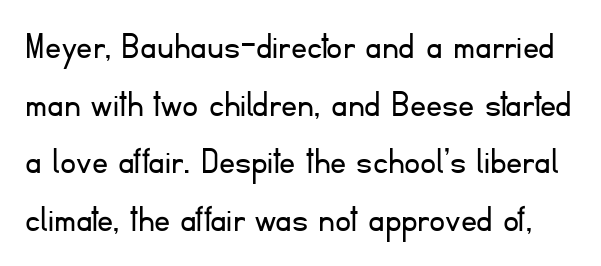
These lines are composed in type without serifs. The lettering holds an erect, upright posture throughout. This rendering leaves character spacing at its baseline value. Each letter keeps its own natural width here, so spacing adapts to shape. The leading is moderate, giving the passage an even texture.
